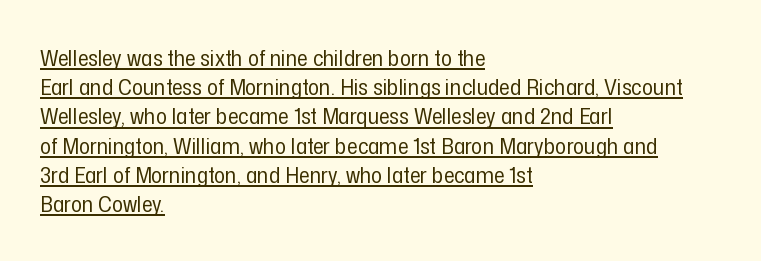
{"italic": "no", "bold": "no", "underline": "yes", "align": "left", "line_spacing": "normal", "line_spacing_ratio": 1.27, "letter_spacing": "normal", "letter_spacing_em": 0.0, "glyph_px": 23}
